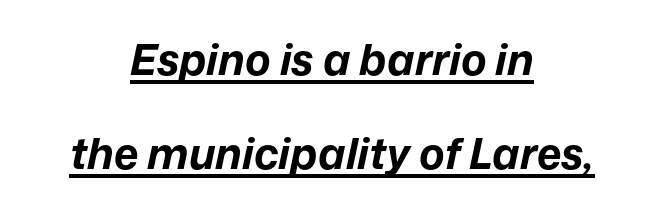
Q: Is the text bold? A: Yes.
Q: Is the text italic (slanted)? A: Yes, it leans right by about 12 degrees.
Q: Is the text underlined? A: Yes.
Q: How is the paragraph aligned? A: Centered.
Q: Is the spacing between letters normal or unusually wide? A: Normal.
Q: Is the spacing between lines tight, normal or loose? A: Loose.
Q: Width (condensed, normal, or wide)? A: Normal.
Q: Stroke contrast? A: Low.
Q: x-height? A: Medium.
Q: Monospaced? A: No.
